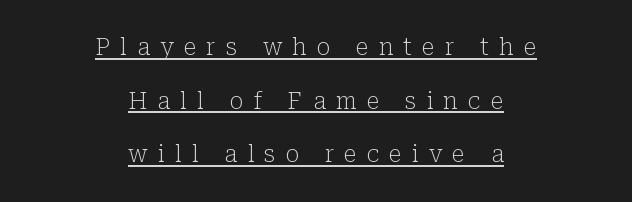
{"italic": "no", "bold": "no", "underline": "yes", "align": "center", "line_spacing": "loose", "line_spacing_ratio": 2.33, "letter_spacing": "wide", "letter_spacing_em": 0.43, "glyph_px": 23}
